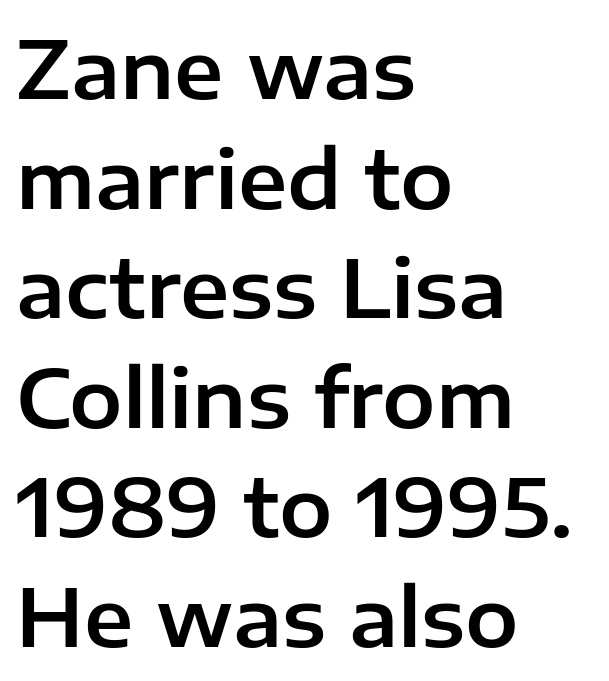
Q: Is the text italic (slanted)? A: No, it is upright.
Q: Is the typeface a serif or a sans-serif typeface? A: Sans-serif.
Q: Is the text underlined? A: No.
Q: How is the paragraph aligned? A: Left-aligned.
Q: Is the spacing between letters normal or unusually wide? A: Normal.
Q: Is the spacing between lines tight, normal or loose? A: Normal.
Q: Width (condensed, normal, or wide)? A: Normal.
Q: Stroke contrast? A: Low.
Q: x-height? A: Medium.
Q: Monospaced? A: No.
